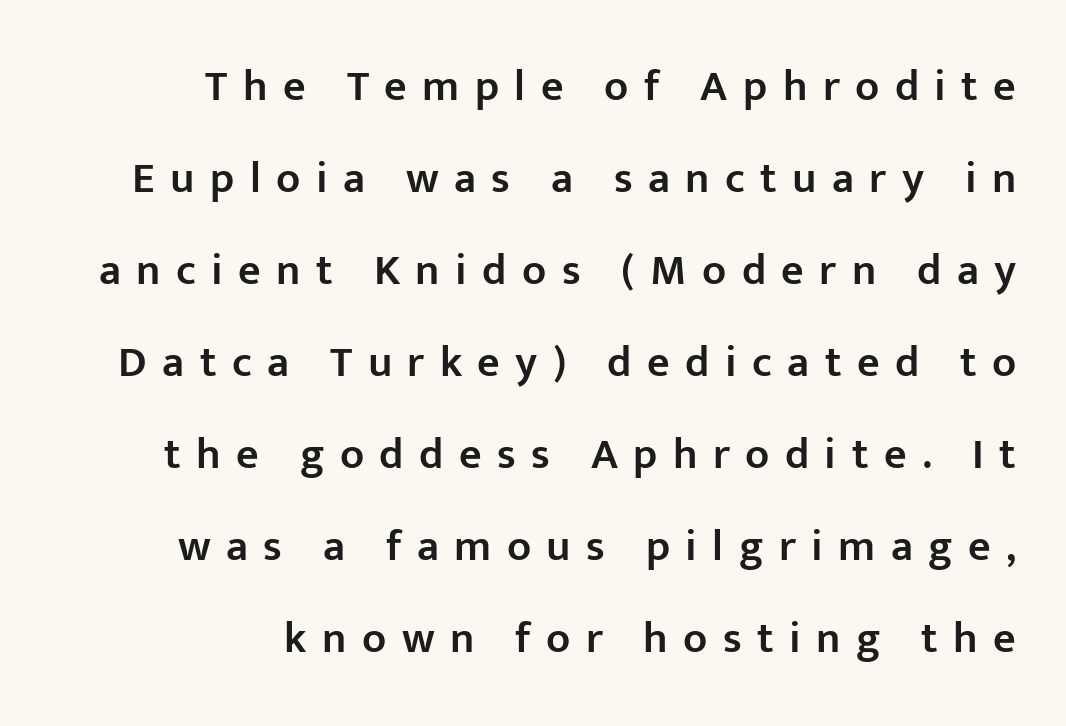
Q: Is the text bold? A: Semi-bold.
Q: Is the text italic (slanted)? A: No, it is upright.
Q: Is the typeface a serif or a sans-serif typeface? A: Sans-serif.
Q: Is the text underlined? A: No.
Q: How is the paragraph aligned? A: Right-aligned.
Q: Is the spacing between letters normal or unusually wide? A: Unusually wide.
Q: Is the spacing between lines tight, normal or loose? A: Loose.
Q: Width (condensed, normal, or wide)? A: Normal.
Q: Stroke contrast? A: Low.
Q: x-height? A: Medium.
Q: Monospaced? A: No.
